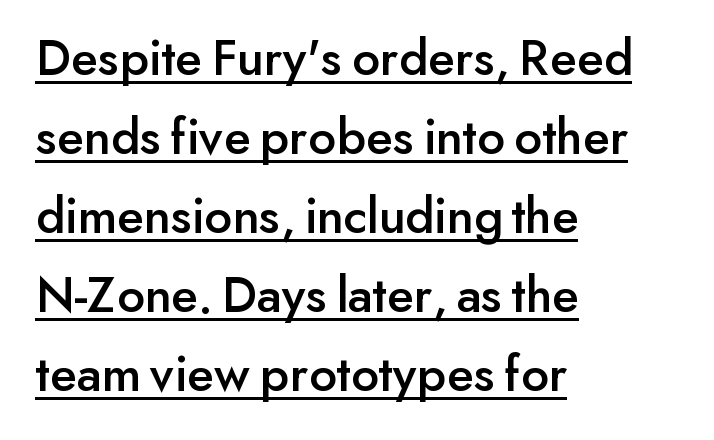
Q: Is the text italic (slanted)? A: No, it is upright.
Q: Is the typeface a serif or a sans-serif typeface? A: Sans-serif.
Q: Is the text underlined? A: Yes.
Q: How is the paragraph aligned? A: Left-aligned.
Q: Is the spacing between letters normal or unusually wide? A: Normal.
Q: Is the spacing between lines tight, normal or loose? A: Normal.
Q: Width (condensed, normal, or wide)? A: Normal.
Q: Stroke contrast? A: Low.
Q: x-height? A: Small.
Q: Monospaced? A: No.
